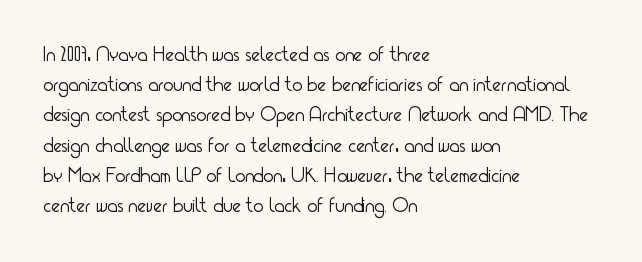
Regarding leading, the lines here are spaced in the standard way. Underline: absent. A classic flush-left, rag-right setting is used for this passage. Every character sits straight up, as roman type does.
